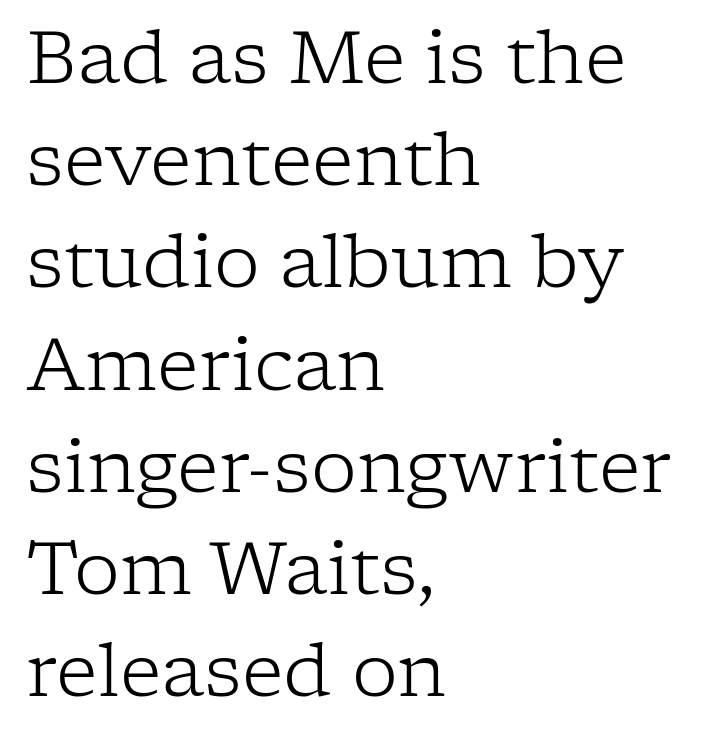
Q: Is the text bold? A: No.
Q: Is the text italic (slanted)? A: No, it is upright.
Q: Is the typeface a serif or a sans-serif typeface? A: Serif.
Q: Is the text underlined? A: No.
Q: How is the paragraph aligned? A: Left-aligned.
Q: Is the spacing between letters normal or unusually wide? A: Normal.
Q: Is the spacing between lines tight, normal or loose? A: Normal.
Q: Width (condensed, normal, or wide)? A: Normal.
Q: Stroke contrast? A: Low.
Q: x-height? A: Medium.
Q: Monospaced? A: No.
